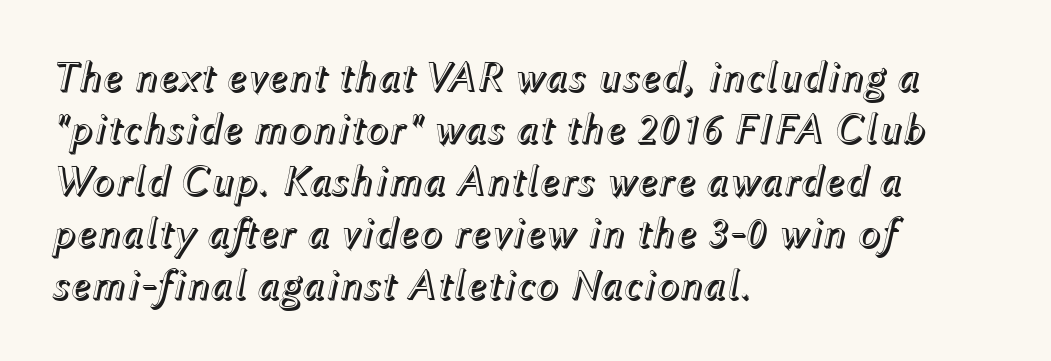
Q: Is the text italic (slanted)? A: Yes, it leans right by about 12 degrees.
Q: Is the text underlined? A: No.
Q: How is the paragraph aligned? A: Left-aligned.
Q: Is the spacing between letters normal or unusually wide? A: Normal.
Q: Width (condensed, normal, or wide)? A: Normal.
Q: x-height? A: Medium.
Q: Monospaced? A: No.
